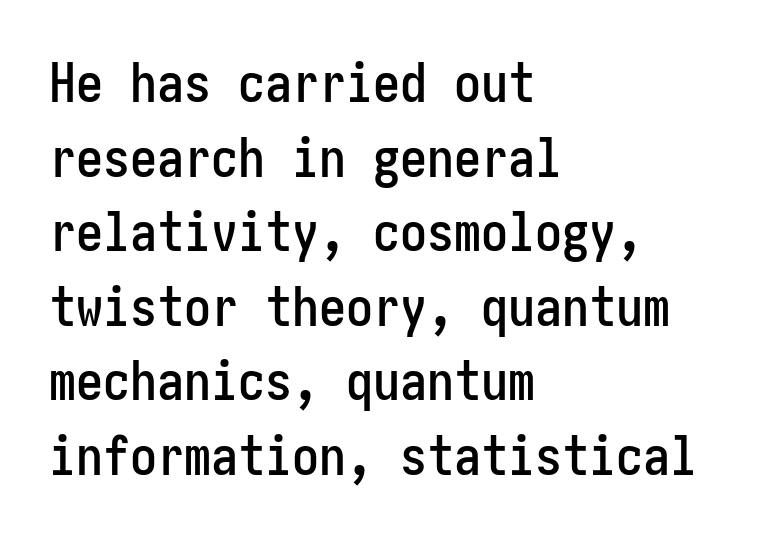
The image shows 54 px condensed sans-serif type, upright; set left-aligned, normal line spacing (1.38x), normal letter spacing, not underlined; low stroke contrast and a medium x-height.
